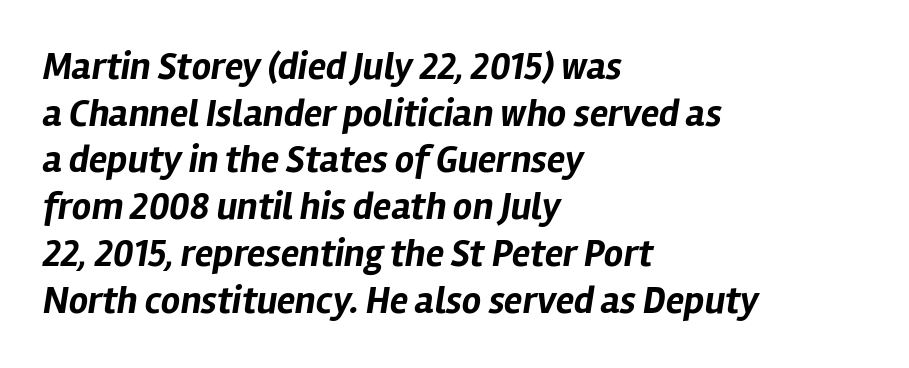
The passage shown has conventional tracking throughout. Bold? Absolutely — the strokes are thick and heavy. Clear beneath every line of the passage. Character widths vary here, with narrow letters taking less room than wide ones. Every character sits at an angle, as italics do. Caption: multi-line text, flush left, ragged right.
